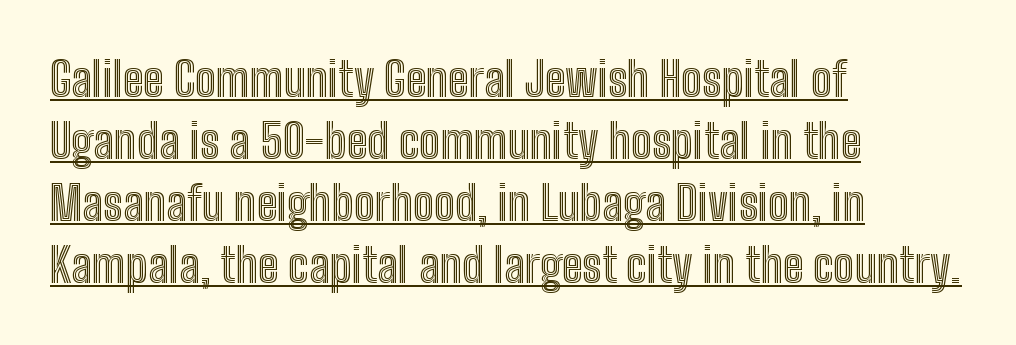
The image shows 47 px condensed type, upright; set left-aligned, normal line spacing (1.32x), normal letter spacing, underlined; a medium x-height.
